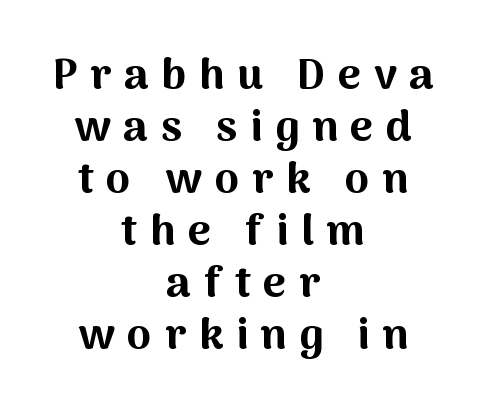
Q: Is the text bold? A: Yes.
Q: Is the text italic (slanted)? A: No, it is upright.
Q: Is the typeface a serif or a sans-serif typeface? A: Sans-serif.
Q: Is the text underlined? A: No.
Q: How is the paragraph aligned? A: Centered.
Q: Is the spacing between letters normal or unusually wide? A: Unusually wide.
Q: Width (condensed, normal, or wide)? A: Normal.
Q: Stroke contrast? A: Medium.
Q: x-height? A: Medium.
Q: Monospaced? A: No.
